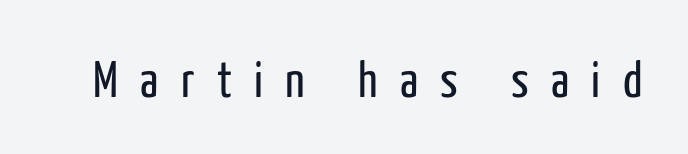
{"serif": "no", "italic": "no", "bold": "no", "weight": "regular", "width": "condensed", "stroke_contrast": "low", "x_height": "medium", "monospaced": "no", "underline": "no", "letter_spacing": "wide", "letter_spacing_em": 0.44, "glyph_px": 51}
